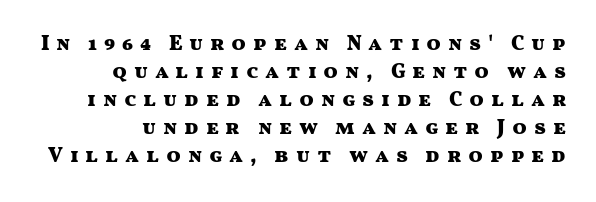
The image shows 21 px bold type, upright; set right-aligned, normal line spacing (1.33x), unusually wide letter spacing (+0.32 em), not underlined.
